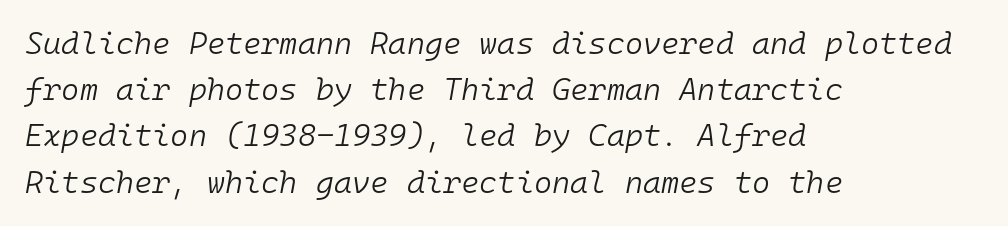
{"italic": "yes", "lean": "right", "slant_degrees": 10, "bold": "no", "weight": "light", "width": "normal", "stroke_contrast": "low", "x_height": "medium", "monospaced": "yes", "underline": "no", "align": "left", "line_spacing": "normal", "line_spacing_ratio": 1.49, "letter_spacing": "normal", "letter_spacing_em": 0.0, "glyph_px": 31}
